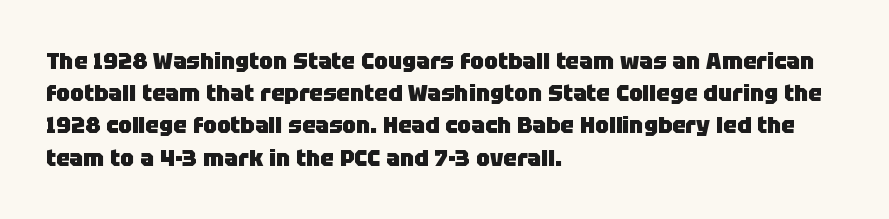
Teacher's note: observe the even left margin — that is flush-left alignment. Tracking here is standard; glyphs follow each other at the usual distance. Horizontal bands of white between lines are of average thickness. Is the type bold? Yes — the strokes are clearly thick and heavy. This is the regular roman posture of the typeface.
